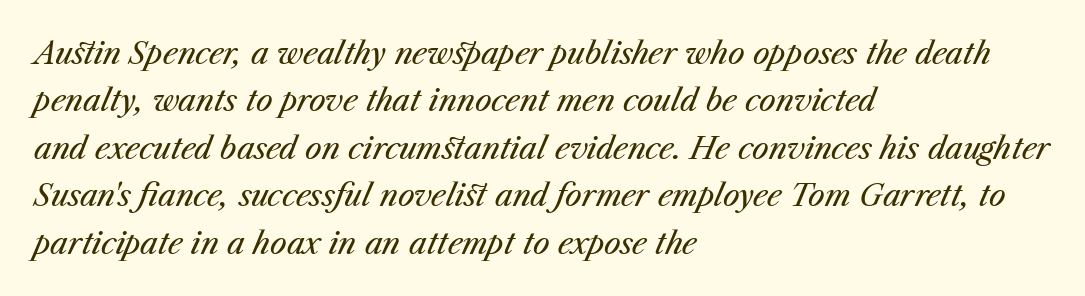
Q: Is the text bold? A: No.
Q: Is the text italic (slanted)? A: Yes, it leans right by about 23 degrees.
Q: Is the text underlined? A: No.
Q: How is the paragraph aligned? A: Left-aligned.
Q: Is the spacing between letters normal or unusually wide? A: Normal.
Q: Is the spacing between lines tight, normal or loose? A: Normal.
Q: Width (condensed, normal, or wide)? A: Normal.
Q: Stroke contrast? A: Medium.
Q: x-height? A: Medium.
Q: Monospaced? A: No.
